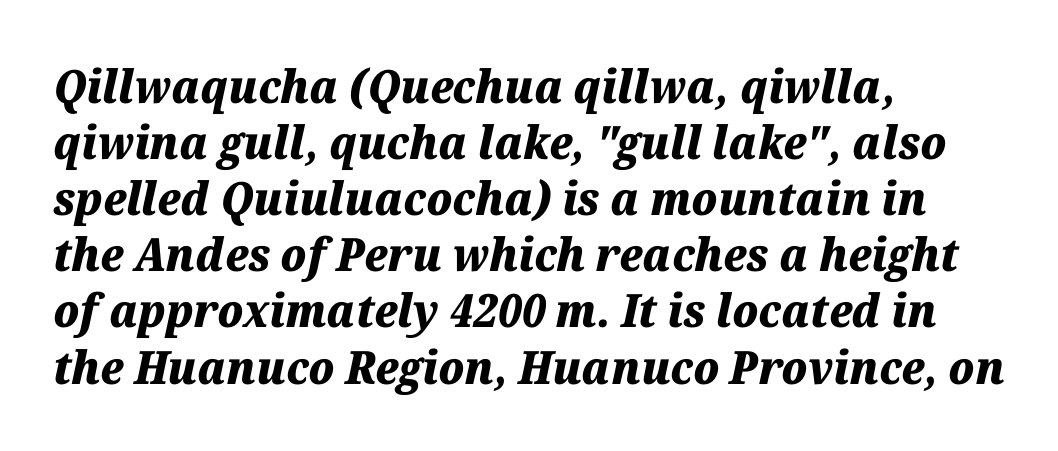
{"italic": "yes", "lean": "right", "slant_degrees": 12, "bold": "yes", "weight": "heavy", "width": "normal", "stroke_contrast": "medium", "x_height": "medium", "monospaced": "no", "underline": "no", "align": "left", "line_spacing_ratio": 1.22, "letter_spacing": "normal", "letter_spacing_em": 0.0, "glyph_px": 46}
